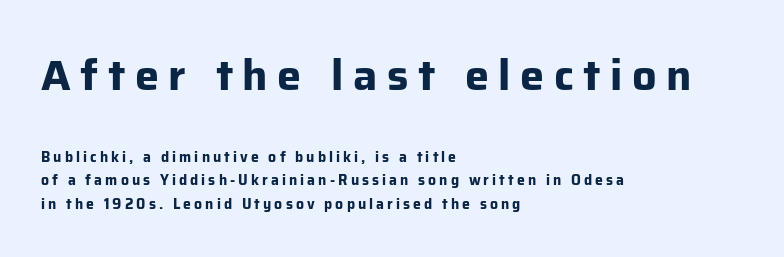
{"serif": "no", "italic": "no", "bold": "yes", "weight": "bold", "width": "normal", "stroke_contrast": "low", "x_height": "medium", "monospaced": "no", "underline": "no", "align": "left", "line_spacing": "normal", "line_spacing_ratio": 1.65, "letter_spacing": "wide", "letter_spacing_em": 0.22, "larger_block": "first", "size_ratio": 3.07, "glyph_px": 43}
